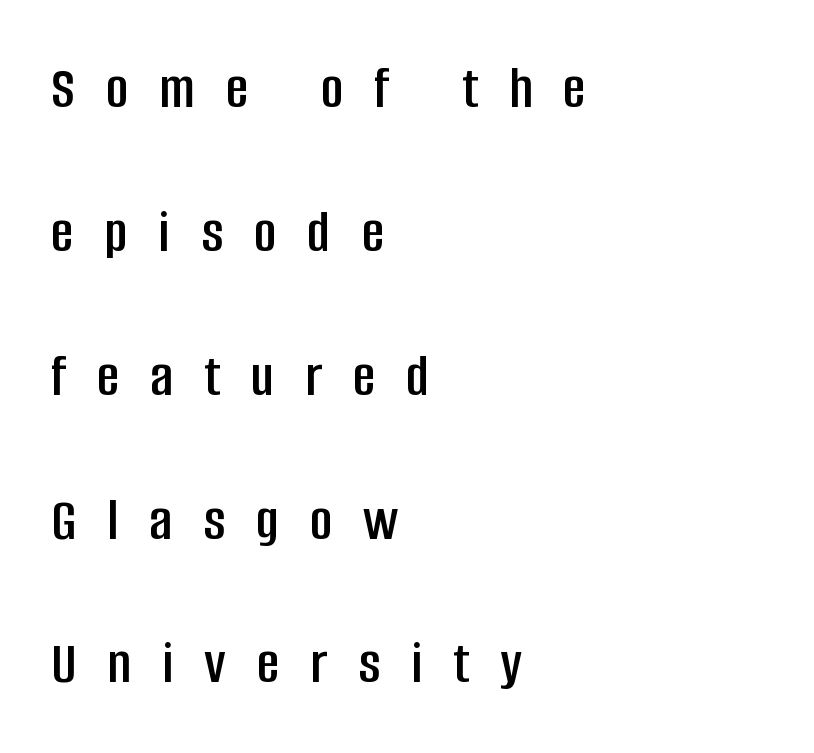
{"serif": "no", "italic": "no", "width": "condensed", "stroke_contrast": "low", "x_height": "large", "monospaced": "no", "underline": "no", "align": "left", "line_spacing": "loose", "line_spacing_ratio": 2.32, "letter_spacing": "wide", "letter_spacing_em": 0.5, "glyph_px": 62}
